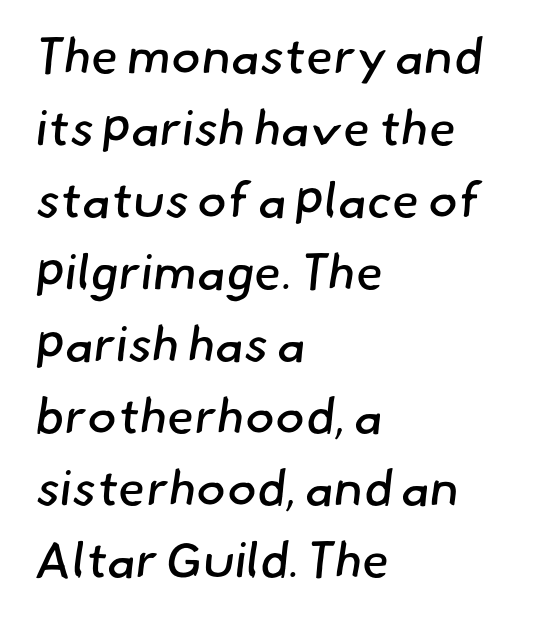
The image shows 50 px regular-weight sans-serif type; set left-aligned, normal line spacing (1.44x), normal letter spacing, not underlined; low stroke contrast and a small x-height.
